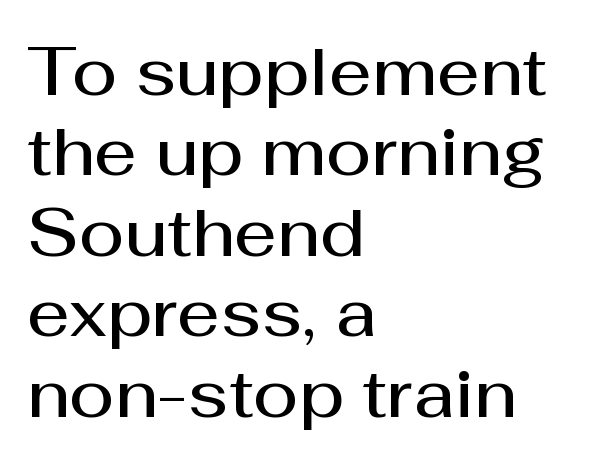
{"serif": "no", "italic": "no", "bold": "semi", "weight": "semibold", "width": "normal", "stroke_contrast": "medium", "x_height": "medium", "monospaced": "no", "underline": "no", "align": "left", "line_spacing_ratio": 1.2, "letter_spacing": "normal", "letter_spacing_em": 0.0, "glyph_px": 67}
